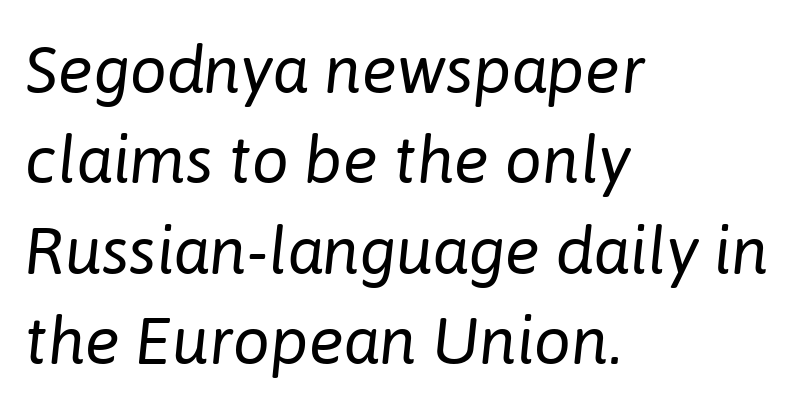
Tall strokes in this sample are angled rather than plumb. You could not count columns in this text — the font is proportionally spaced. Is this a heavy cut? Hardly; it is regular or lighter. Nothing unusual about the tracking: characters are spaced as the font intends. Caption: multi-line text, flush left, ragged right. The zone under the glyphs is completely vacant.
